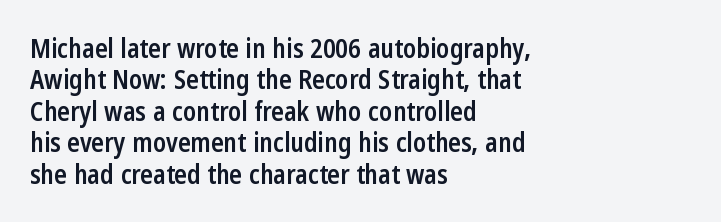
{"italic": "no", "bold": "semi", "underline": "no", "align": "left", "line_spacing_ratio": 1.21, "letter_spacing": "normal", "letter_spacing_em": 0.0, "glyph_px": 26}
